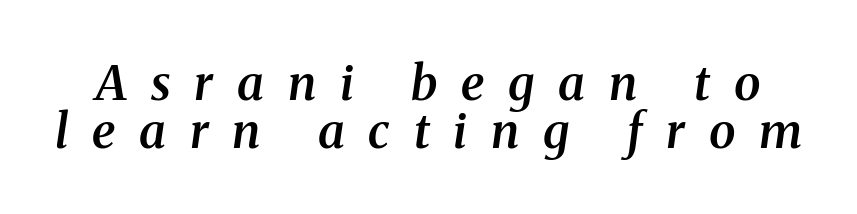
Q: Is the text bold? A: Semi-bold.
Q: Is the text italic (slanted)? A: Yes, it leans right by about 8 degrees.
Q: Is the typeface a serif or a sans-serif typeface? A: Serif.
Q: Is the text underlined? A: No.
Q: Is the spacing between letters normal or unusually wide? A: Unusually wide.
Q: Is the spacing between lines tight, normal or loose? A: Tight.
Q: Width (condensed, normal, or wide)? A: Normal.
Q: Stroke contrast? A: Medium.
Q: x-height? A: Medium.
Q: Monospaced? A: No.
